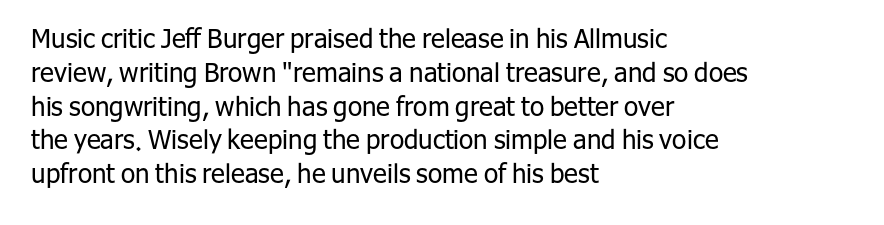
{"italic": "no", "bold": "no", "underline": "no", "align": "left", "line_spacing": "normal", "line_spacing_ratio": 1.3, "letter_spacing": "normal", "letter_spacing_em": 0.0, "glyph_px": 26}
